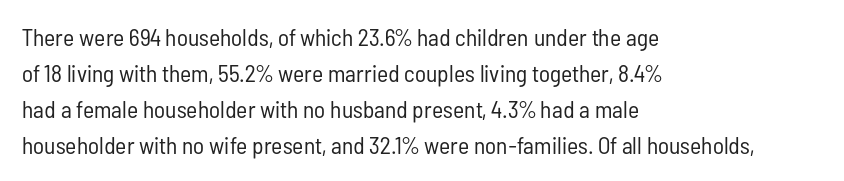
{"italic": "no", "bold": "no", "underline": "no", "align": "left", "line_spacing": "normal", "line_spacing_ratio": 1.5, "letter_spacing": "normal", "letter_spacing_em": 0.0, "glyph_px": 24}
